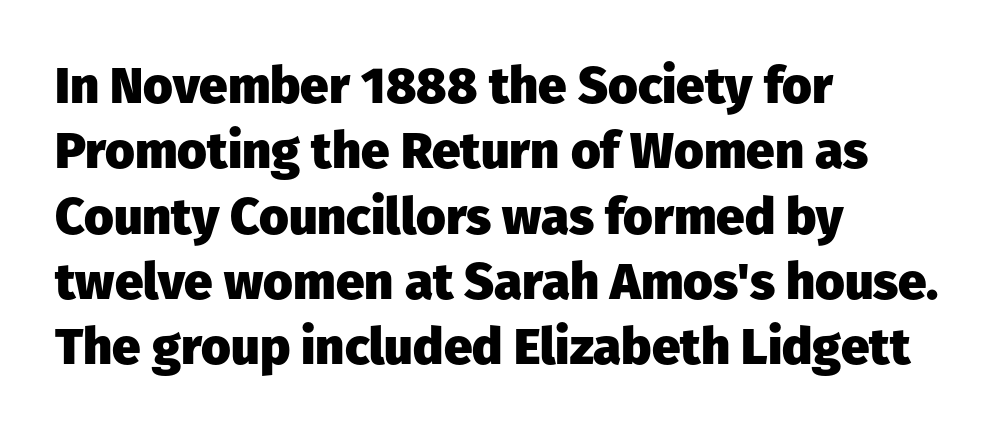
The image shows 51 px heavy sans-serif type, upright; set left-aligned, normal line spacing (1.28x), normal letter spacing, not underlined; low stroke contrast and a medium x-height.
